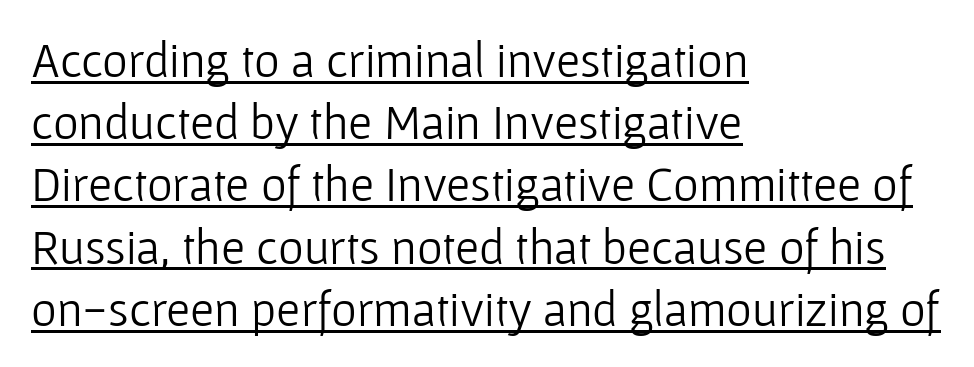
Q: Is the text bold? A: No.
Q: Is the text italic (slanted)? A: No, it is upright.
Q: Is the typeface a serif or a sans-serif typeface? A: Sans-serif.
Q: Is the text underlined? A: Yes.
Q: How is the paragraph aligned? A: Left-aligned.
Q: Is the spacing between letters normal or unusually wide? A: Normal.
Q: Is the spacing between lines tight, normal or loose? A: Normal.
Q: Width (condensed, normal, or wide)? A: Normal.
Q: Stroke contrast? A: Low.
Q: x-height? A: Medium.
Q: Monospaced? A: No.
